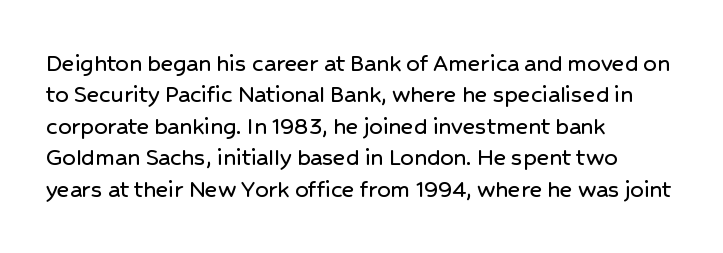
{"italic": "no", "underline": "no", "align": "left", "line_spacing_ratio": 1.21, "letter_spacing": "normal", "letter_spacing_em": 0.0, "glyph_px": 26}
